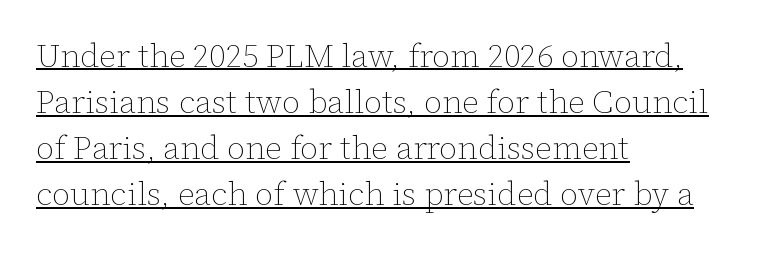
Q: Is the text bold? A: No.
Q: Is the text italic (slanted)? A: No, it is upright.
Q: Is the text underlined? A: Yes.
Q: How is the paragraph aligned? A: Left-aligned.
Q: Is the spacing between letters normal or unusually wide? A: Normal.
Q: Is the spacing between lines tight, normal or loose? A: Normal.
Q: Width (condensed, normal, or wide)? A: Normal.
Q: Stroke contrast? A: Low.
Q: x-height? A: Medium.
Q: Monospaced? A: No.
